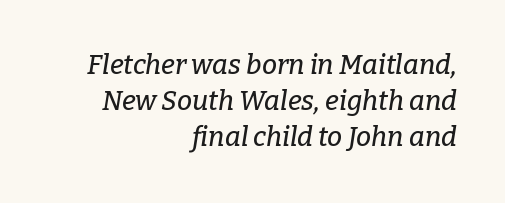
Q: Is the text italic (slanted)? A: Yes, it leans right by about 9 degrees.
Q: Is the text underlined? A: No.
Q: How is the paragraph aligned? A: Right-aligned.
Q: Is the spacing between letters normal or unusually wide? A: Normal.
Q: Is the spacing between lines tight, normal or loose? A: Normal.
